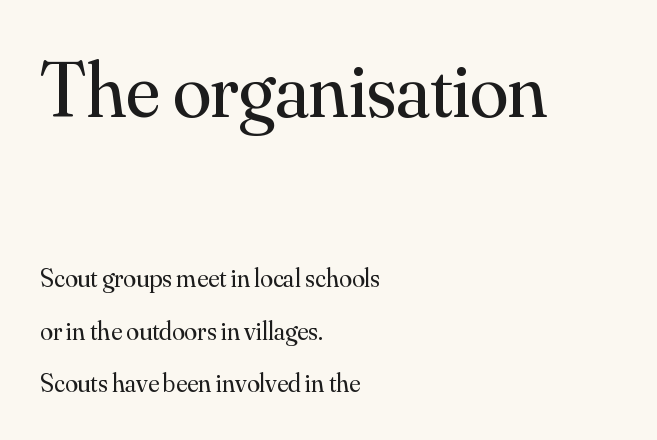
The image shows 78 px regular-weight serif type, upright; set left-aligned, loose line spacing (2.03x), normal letter spacing, not underlined; the first (top) block is 3.0x larger; medium stroke contrast and a small x-height.
